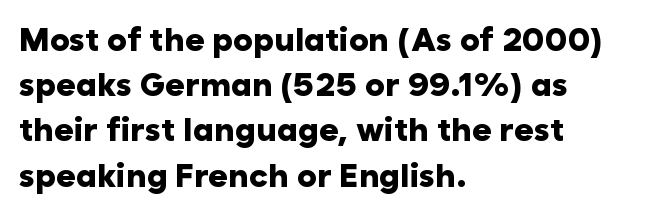
{"serif": "no", "italic": "no", "bold": "yes", "weight": "heavy", "width": "normal", "stroke_contrast": "low", "x_height": "medium", "monospaced": "no", "underline": "no", "align": "left", "line_spacing": "normal", "line_spacing_ratio": 1.37, "letter_spacing": "normal", "letter_spacing_em": 0.0, "glyph_px": 33}
